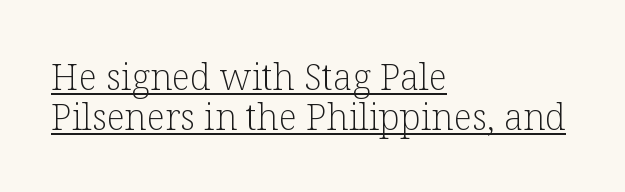
Q: Is the text bold? A: No.
Q: Is the text italic (slanted)? A: No, it is upright.
Q: Is the typeface a serif or a sans-serif typeface? A: Serif.
Q: Is the text underlined? A: Yes.
Q: How is the paragraph aligned? A: Left-aligned.
Q: Is the spacing between letters normal or unusually wide? A: Normal.
Q: Is the spacing between lines tight, normal or loose? A: Tight.
Q: Width (condensed, normal, or wide)? A: Normal.
Q: Stroke contrast? A: Low.
Q: x-height? A: Medium.
Q: Monospaced? A: No.
